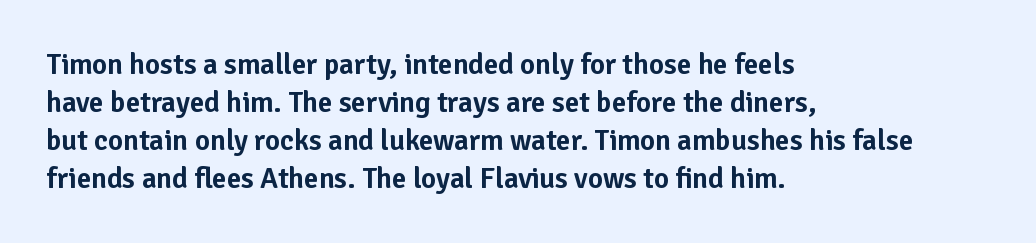
{"serif": "no", "italic": "no", "width": "normal", "stroke_contrast": "low", "x_height": "medium", "monospaced": "no", "underline": "no", "align": "left", "line_spacing": "normal", "line_spacing_ratio": 1.31, "letter_spacing": "normal", "letter_spacing_em": 0.0, "glyph_px": 29}
